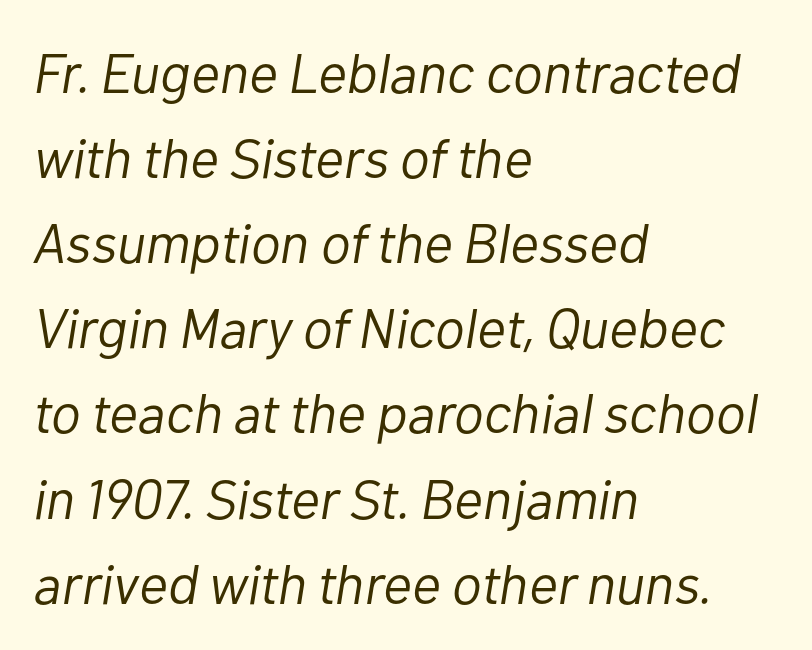
Tall strokes in this sample are angled rather than plumb. Nobody touched the tracking dial on this one. Notice how descenders clear the ascenders below comfortably — that's standard leading. The ragged edge is on the right, which tells us the setting is flush left. Underlining? Definitely not there. Spacing verdict: proportional, widths tailored to each character.
